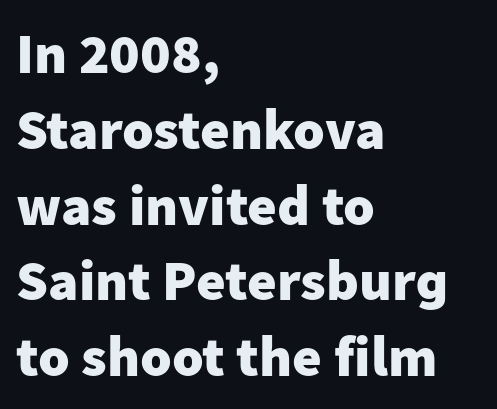
Unlike italic type, these characters show no tilt at all. Line starts are locked; line ends wander. Successive baselines arrive at the customary interval. Plain, unruled lines of type.
